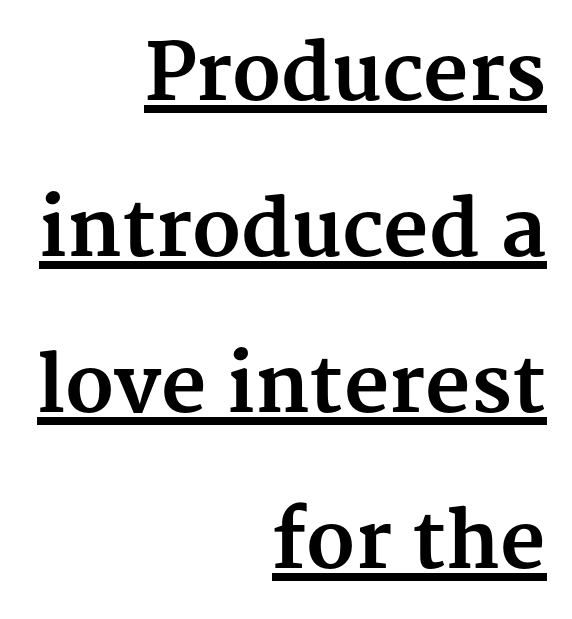
Visually the block forms a straight wall on the right and a jagged coastline on the left. Is this a fixed-width face? No — the glyphs have proportional, varying widths. This rendering features underlined lettering. These lines stand farther apart than default settings would place them. This rendering employs a face with finishing strokes, i.e., a serif. On the weight axis this lands at bold, roughly 700.
